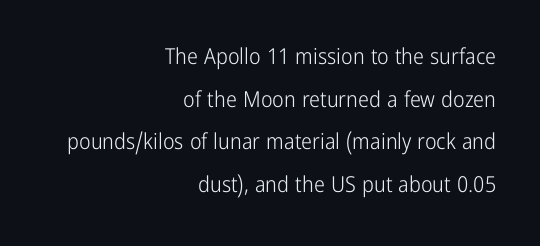
The image shows 22 px text type, upright; set right-aligned, loose line spacing (1.94x), normal letter spacing, not underlined.
